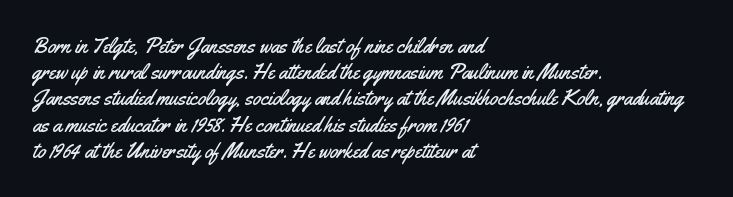
A typesetter would call this leading conventional body-copy spacing. This rendering uses left alignment, leaving the right contour irregular. The letterforms sit shoulder to shoulder at normal distance. Decoration check: the copy has no underline.
